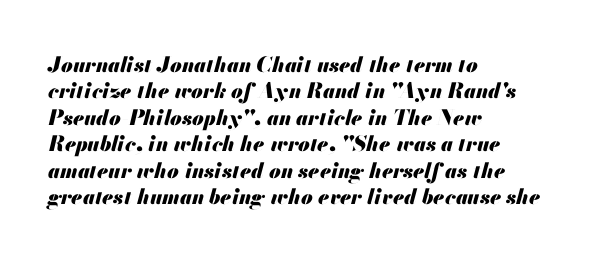
{"italic": "yes", "lean": "right", "slant_degrees": 13, "bold": "yes", "underline": "no", "align": "left", "line_spacing": "normal", "line_spacing_ratio": 1.26, "letter_spacing": "normal", "letter_spacing_em": 0.0, "glyph_px": 21}
